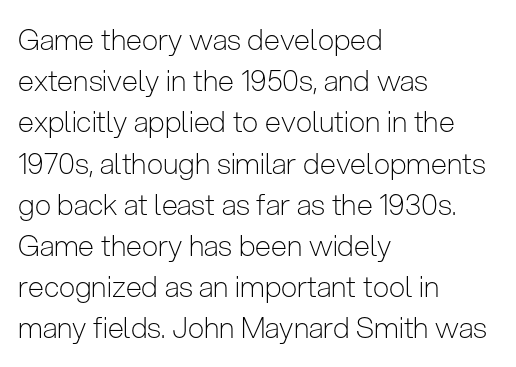
{"serif": "no", "italic": "no", "bold": "no", "weight": "light", "width": "condensed", "stroke_contrast": "low", "x_height": "medium", "monospaced": "no", "underline": "no", "align": "left", "line_spacing": "normal", "line_spacing_ratio": 1.42, "letter_spacing": "normal", "letter_spacing_em": 0.0, "glyph_px": 29}
